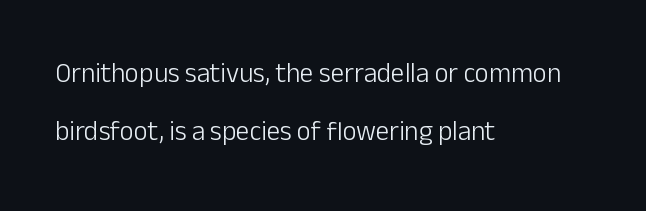
{"italic": "no", "bold": "no", "underline": "no", "align": "left", "line_spacing": "loose", "line_spacing_ratio": 2.15, "letter_spacing": "normal", "letter_spacing_em": 0.0, "glyph_px": 27}
